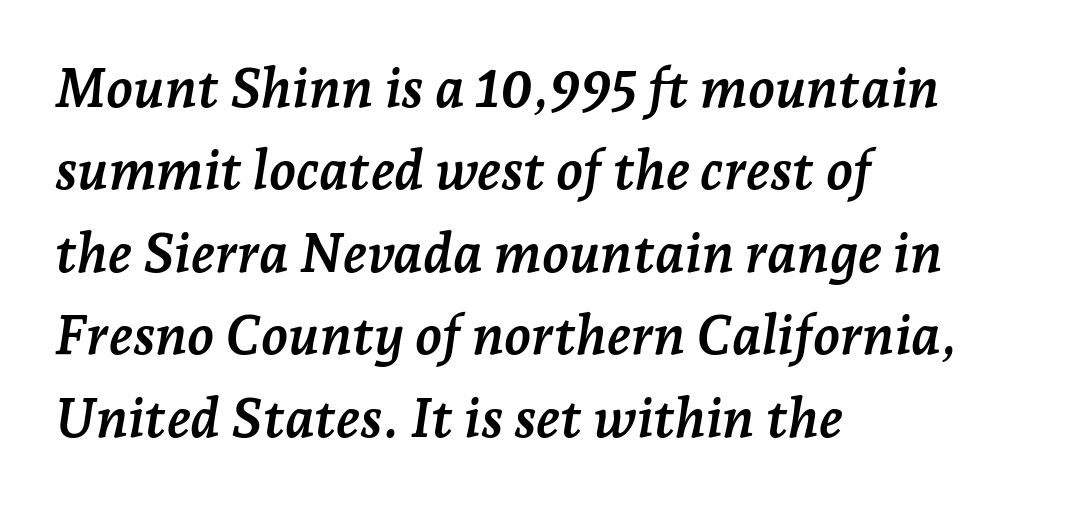
Students, observe: this is what conventionally led text looks like. Proportional: the letters do not fall into vertical columns. In CSS terms this would be text-align: left. Quick note: underline off. This is oblique type, the kind used for emphasis or titles.
